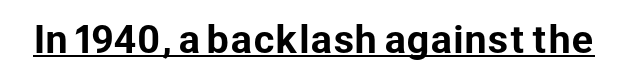
A sans-serif font was chosen for this passage. Ordinary non-slanted type is in use. Glyph-to-glyph distance matches everyday printed text. Compared with undecorated copy, this sample adds a rule below the words.
